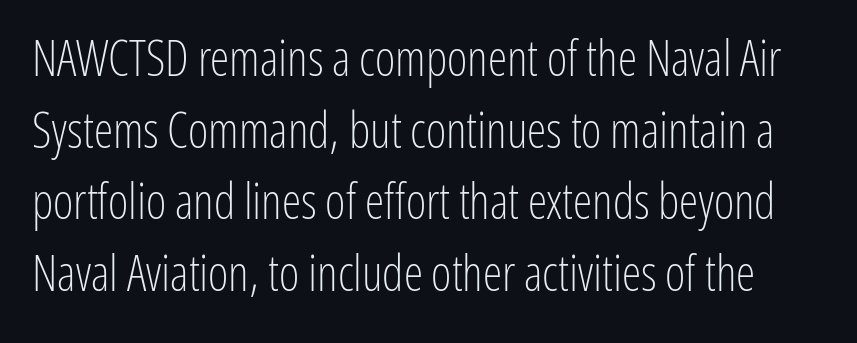
Q: Is the text bold? A: No.
Q: Is the text italic (slanted)? A: No, it is upright.
Q: Is the typeface a serif or a sans-serif typeface? A: Sans-serif.
Q: Is the text underlined? A: No.
Q: Is the spacing between letters normal or unusually wide? A: Normal.
Q: Is the spacing between lines tight, normal or loose? A: Normal.
Q: Width (condensed, normal, or wide)? A: Condensed.
Q: Stroke contrast? A: Low.
Q: x-height? A: Medium.
Q: Monospaced? A: No.
